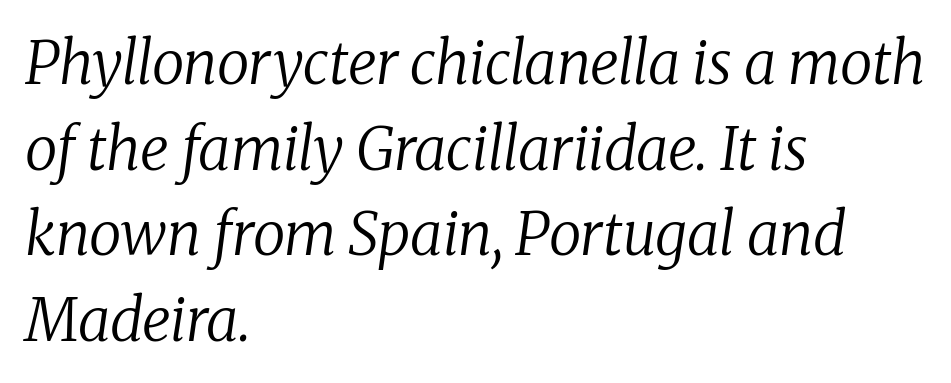
The image shows 59 px regular-weight serif type, italic (leaning right); set left-aligned, normal line spacing (1.45x), normal letter spacing, not underlined; low stroke contrast and a medium x-height.
